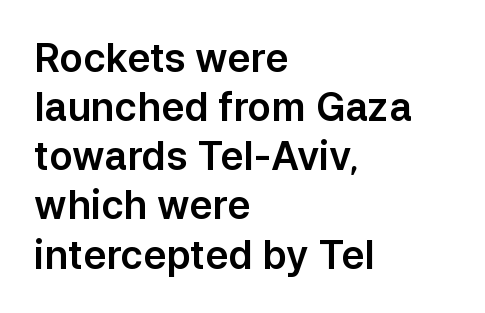
The image shows 39 px sans-serif type, upright; set left-aligned, normal line spacing (1.26x), normal letter spacing, not underlined; low stroke contrast and a medium x-height.
